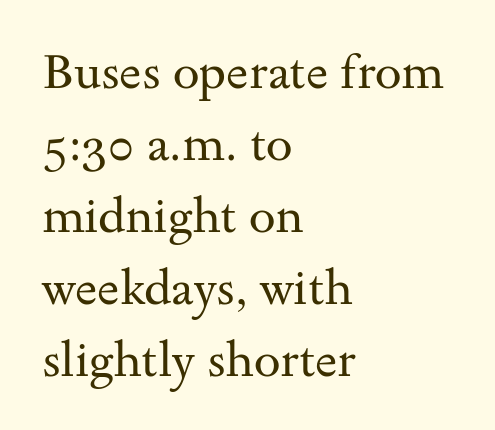
Q: Is the text bold? A: No.
Q: Is the text italic (slanted)? A: No, it is upright.
Q: Is the typeface a serif or a sans-serif typeface? A: Serif.
Q: Is the text underlined? A: No.
Q: How is the paragraph aligned? A: Left-aligned.
Q: Is the spacing between letters normal or unusually wide? A: Normal.
Q: Is the spacing between lines tight, normal or loose? A: Normal.
Q: Width (condensed, normal, or wide)? A: Wide.
Q: Stroke contrast? A: Medium.
Q: x-height? A: Small.
Q: Monospaced? A: No.
